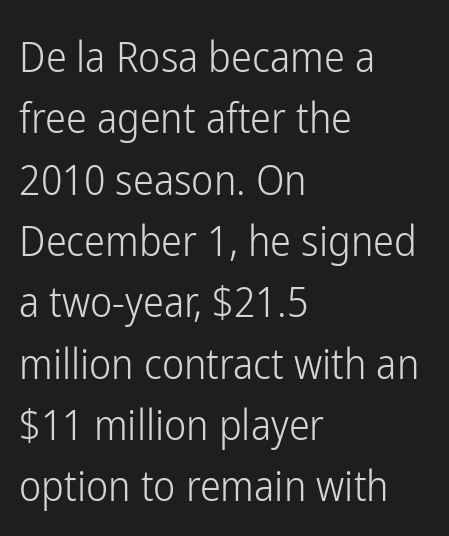
The image shows 42 px light, condensed sans-serif type, upright; set left-aligned, normal line spacing (1.46x), normal letter spacing, not underlined; low stroke contrast and a medium x-height.
